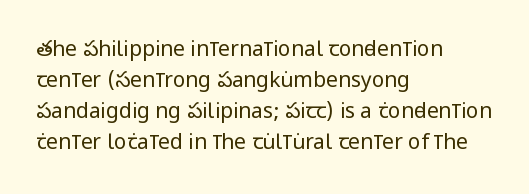
The image shows 21 px text type, upright; set left-aligned, normal line spacing (1.47x), normal letter spacing, not underlined.
